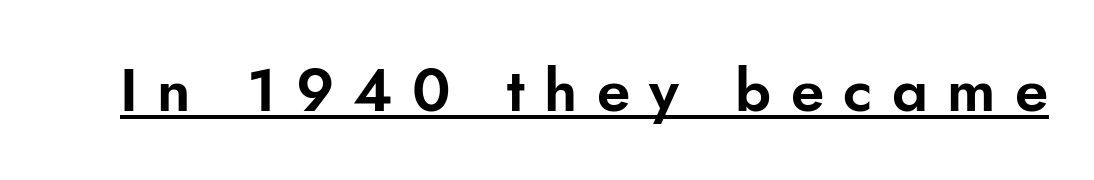
Q: Is the text italic (slanted)? A: No, it is upright.
Q: Is the typeface a serif or a sans-serif typeface? A: Sans-serif.
Q: Is the text underlined? A: Yes.
Q: Is the spacing between letters normal or unusually wide? A: Unusually wide.
Q: Width (condensed, normal, or wide)? A: Normal.
Q: Stroke contrast? A: Low.
Q: x-height? A: Small.
Q: Monospaced? A: No.
